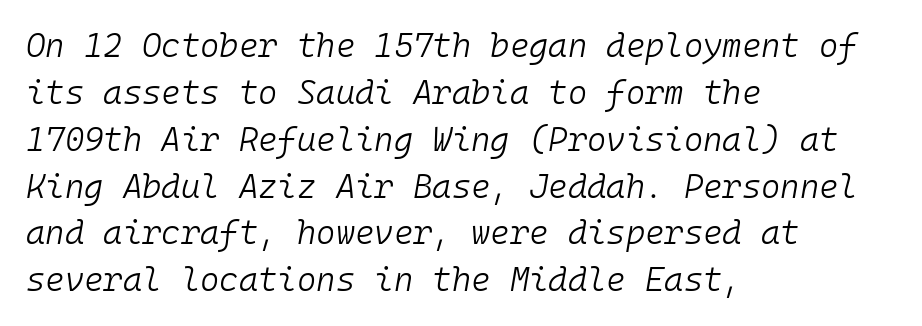
The image shows 33 px light type, italic (leaning right), monospaced; set left-aligned, normal line spacing (1.42x), normal letter spacing, not underlined; low stroke contrast and a medium x-height.
